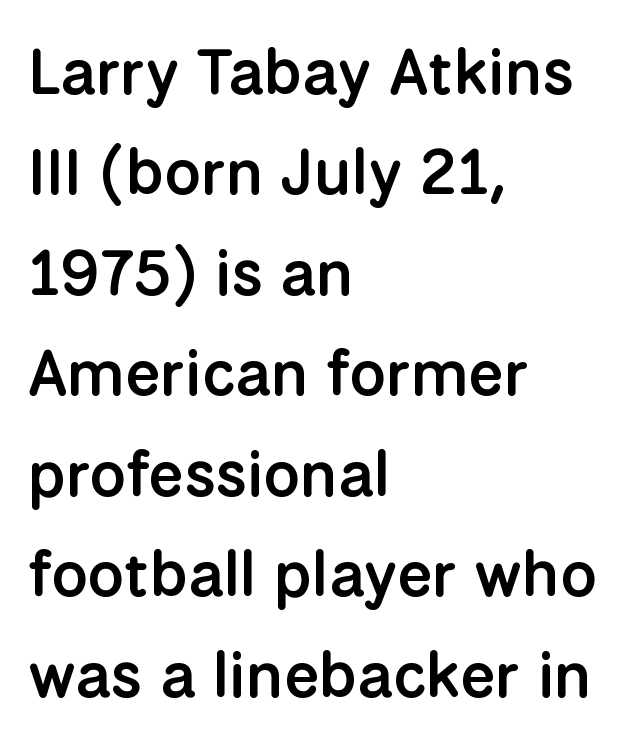
The image shows 64 px semibold sans-serif type, upright; set left-aligned, normal line spacing (1.57x), normal letter spacing, not underlined; low stroke contrast and a medium x-height.
